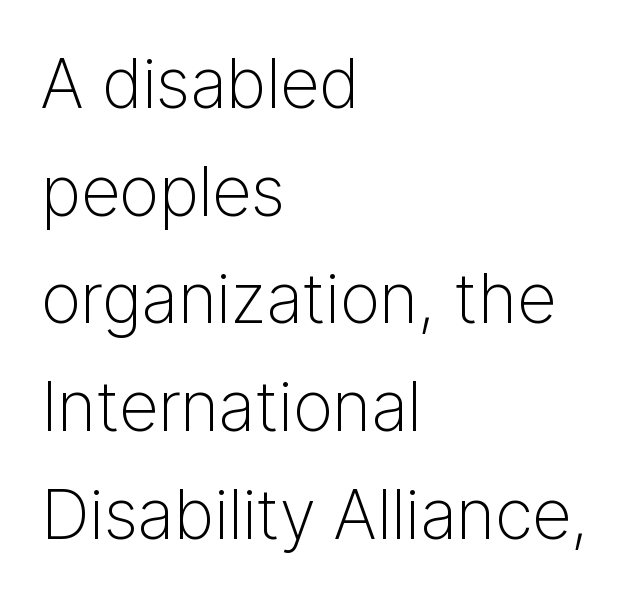
The image shows 69 px light sans-serif type, upright; set left-aligned, normal line spacing (1.56x), normal letter spacing, not underlined; low stroke contrast and a medium x-height.
